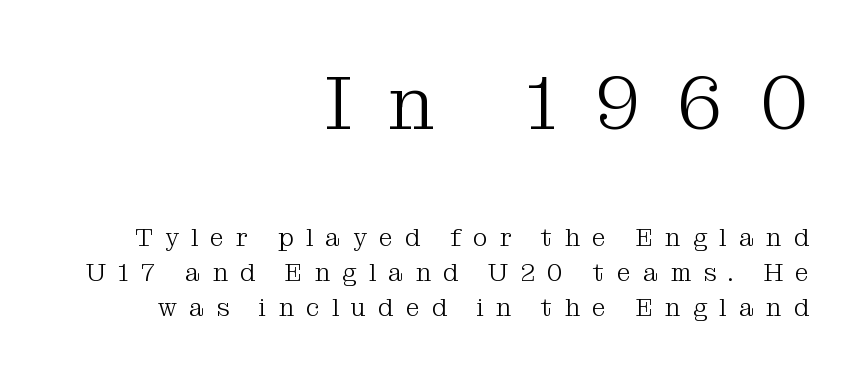
Q: Is the text bold? A: No.
Q: Is the text italic (slanted)? A: No, it is upright.
Q: Is the typeface a serif or a sans-serif typeface? A: Serif.
Q: Is the text underlined? A: No.
Q: How is the paragraph aligned? A: Right-aligned.
Q: Is the spacing between letters normal or unusually wide? A: Unusually wide.
Q: Is the spacing between lines tight, normal or loose? A: Normal.
Q: Which block of text is set in a larger size, the first (top) or the second (bottom)? A: The first (top) one.
Q: Width (condensed, normal, or wide)? A: Normal.
Q: Stroke contrast? A: Medium.
Q: x-height? A: Medium.
Q: Monospaced? A: No.
